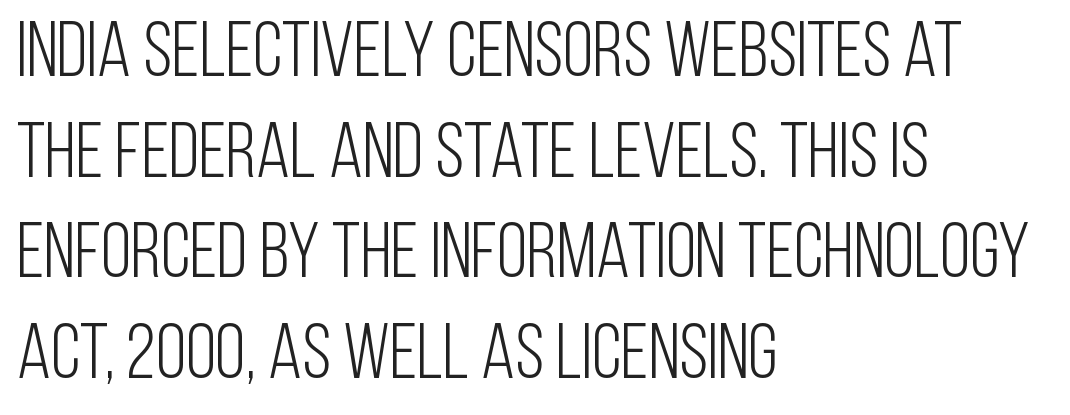
Q: Is the text bold? A: No.
Q: Is the text italic (slanted)? A: No, it is upright.
Q: Is the typeface a serif or a sans-serif typeface? A: Sans-serif.
Q: Is the text underlined? A: No.
Q: How is the paragraph aligned? A: Left-aligned.
Q: Is the spacing between letters normal or unusually wide? A: Normal.
Q: Is the spacing between lines tight, normal or loose? A: Normal.
Q: Width (condensed, normal, or wide)? A: Condensed.
Q: Stroke contrast? A: Low.
Q: x-height? A: Large.
Q: Monospaced? A: No.
